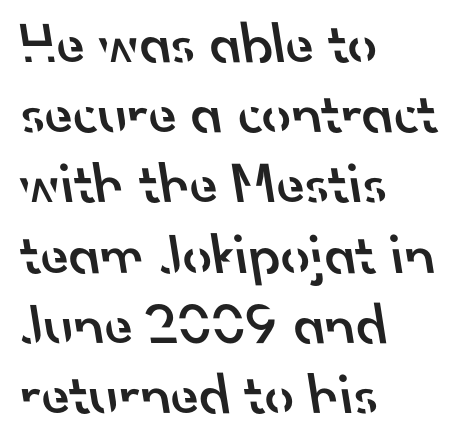
Q: Is the text bold? A: Semi-bold.
Q: Is the typeface a serif or a sans-serif typeface? A: Sans-serif.
Q: Is the text underlined? A: No.
Q: How is the paragraph aligned? A: Left-aligned.
Q: Is the spacing between letters normal or unusually wide? A: Normal.
Q: Width (condensed, normal, or wide)? A: Normal.
Q: Stroke contrast? A: Low.
Q: x-height? A: Small.
Q: Monospaced? A: No.
